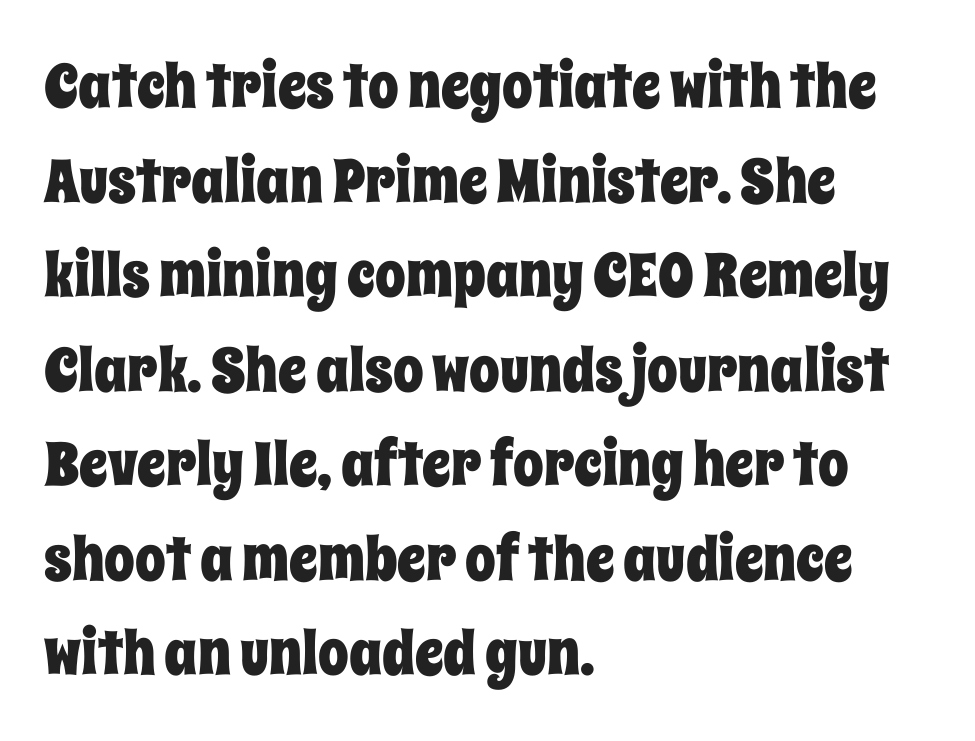
The image shows 61 px condensed type, upright; set left-aligned, normal line spacing (1.55x), normal letter spacing, not underlined; low stroke contrast and a large x-height.
